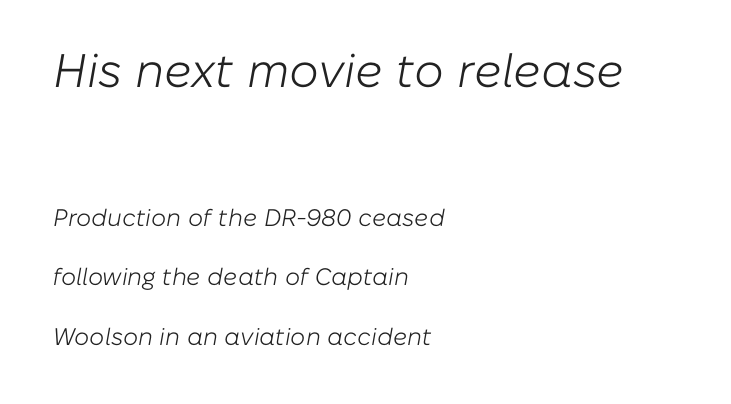
{"italic": "yes", "lean": "right", "slant_degrees": 10, "bold": "no", "weight": "light", "width": "normal", "stroke_contrast": "low", "x_height": "medium", "monospaced": "no", "underline": "no", "align": "left", "line_spacing": "loose", "line_spacing_ratio": 2.49, "letter_spacing": "normal", "letter_spacing_em": 0.0, "larger_block": "first", "size_ratio": 1.96, "glyph_px": 47}
